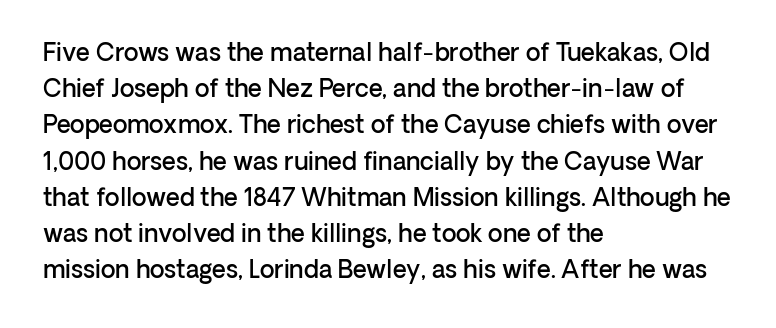
Quick note: not italic, upright. The baseline area is clear. Short and long lines alike share a common starting point at left. Students, observe: this is what conventionally led text looks like.
